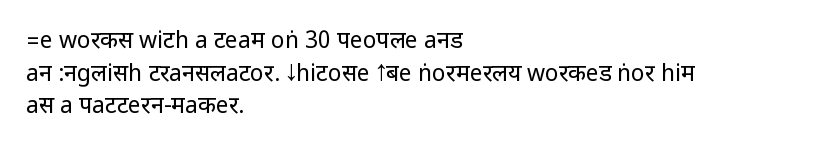
{"italic": "no", "bold": "no", "underline": "no", "align": "left", "line_spacing": "normal", "line_spacing_ratio": 1.42, "letter_spacing": "normal", "letter_spacing_em": 0.0, "glyph_px": 23}
